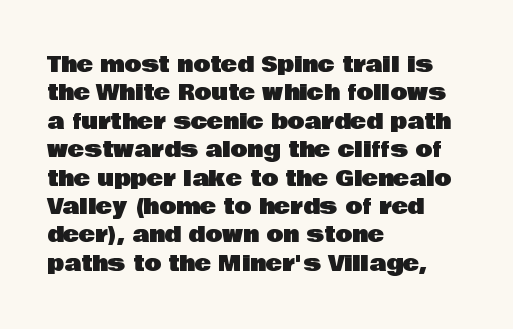
Does extra space separate the letters? No, they use regular spacing. Rows of type keep a routine distance in the vertical direction. Descender tails drop into unmarked territory. No italicization has been applied; the sample stays upright.
